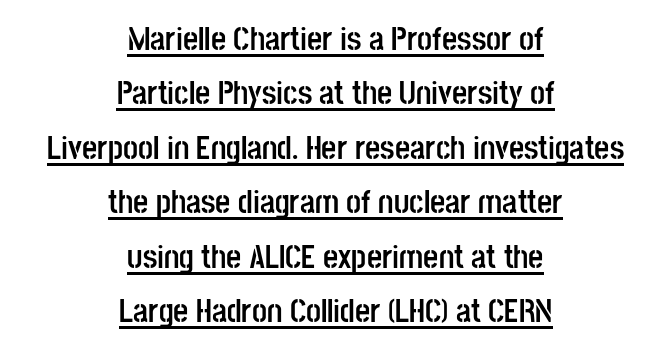
The image shows 33 px semibold, condensed sans-serif type, upright; set centered, normal line spacing (1.65x), normal letter spacing, underlined; low stroke contrast and a large x-height.
